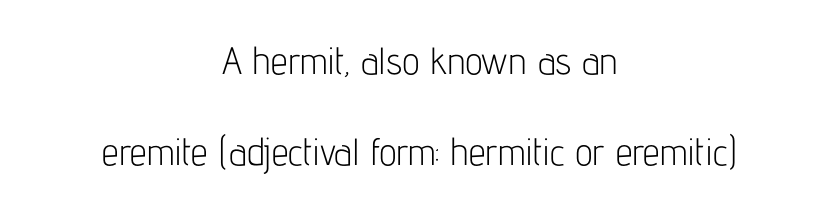
The image shows 38 px light, condensed sans-serif type, upright; set centered, loose line spacing (2.39x), normal letter spacing, not underlined; low stroke contrast and a medium x-height.
